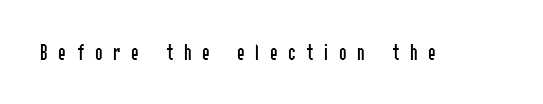
{"italic": "no", "bold": "no", "underline": "no", "letter_spacing": "wide", "letter_spacing_em": 0.46, "glyph_px": 23}
